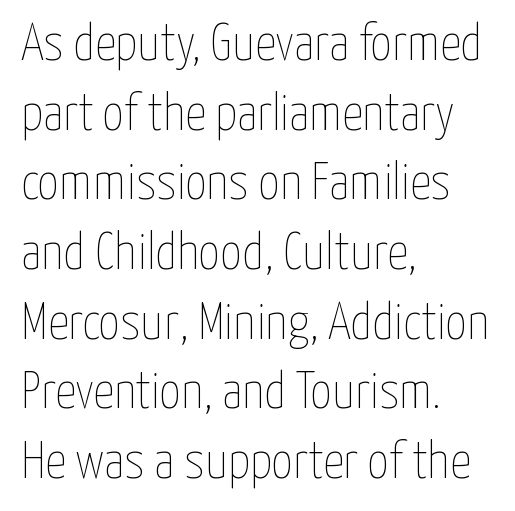
The image shows 52 px thin, condensed type, upright; set left-aligned, normal line spacing (1.34x), normal letter spacing, not underlined; low stroke contrast and a medium x-height.
